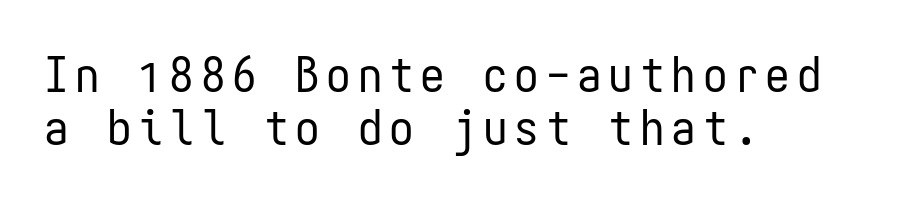
Is this a heavy cut? Hardly; it is regular or lighter. The foot of each line stays bare and open. The glyphs in this specimen are sans serif. Caption: multi-line text, flush left, ragged right. Rows of type sit shoulder to shoulder in the vertical direction.
